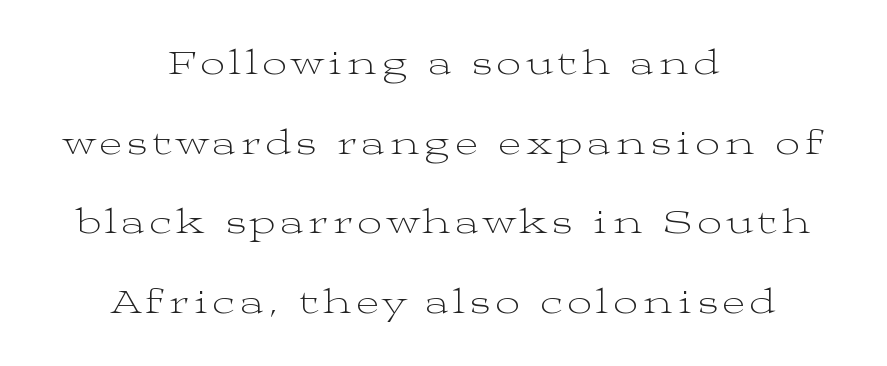
The letters advance in unequal steps, a hallmark of proportional type. Vertically, the passage feels expansive, rows floating well apart. Type style note: has serifs. Caption: multi-line text, centered on the measure. The zone under the glyphs is completely vacant. Weight: in the light-to-regular range.
